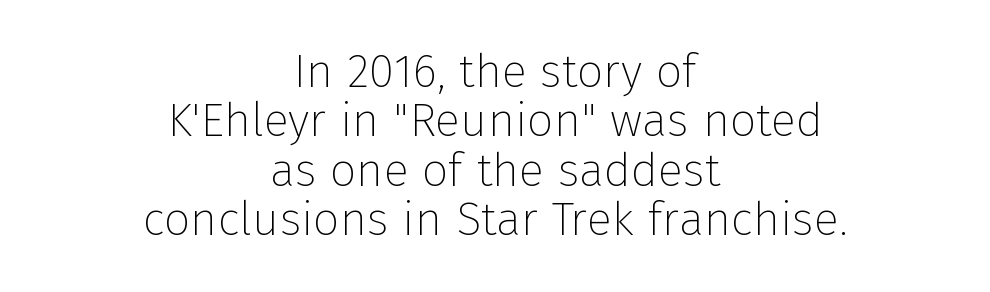
Each row of text sits above clean, open space. These lines are composed in type without serifs. Reading down the block, each line starts at a different indent, mirrored at its end. Quick note: not italic, upright.
